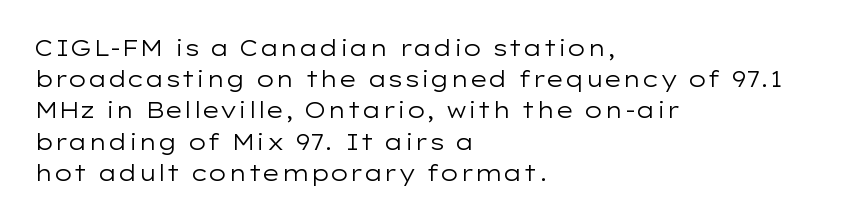
Q: Is the text bold? A: No.
Q: Is the text italic (slanted)? A: No, it is upright.
Q: Is the text underlined? A: No.
Q: How is the paragraph aligned? A: Left-aligned.
Q: Is the spacing between letters normal or unusually wide? A: Normal.
Q: Is the spacing between lines tight, normal or loose? A: Normal.
